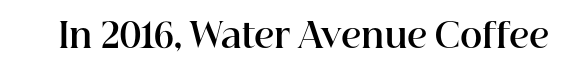
{"serif": "yes", "italic": "no", "bold": "yes", "weight": "bold", "width": "normal", "stroke_contrast": "high", "x_height": "medium", "monospaced": "no", "underline": "no", "letter_spacing": "normal", "letter_spacing_em": 0.0, "glyph_px": 34}
